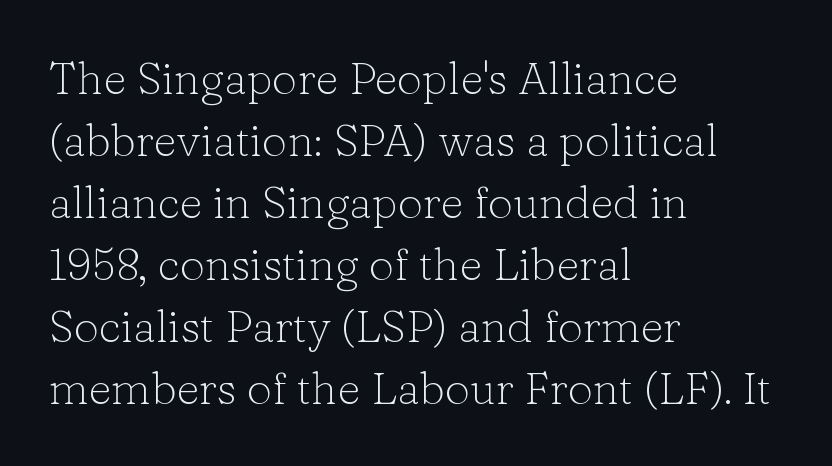
{"serif": "yes", "italic": "no", "bold": "no", "weight": "light", "width": "normal", "stroke_contrast": "low", "x_height": "medium", "monospaced": "no", "underline": "no", "align": "left", "line_spacing": "normal", "line_spacing_ratio": 1.38, "letter_spacing": "normal", "letter_spacing_em": 0.0, "glyph_px": 45}
